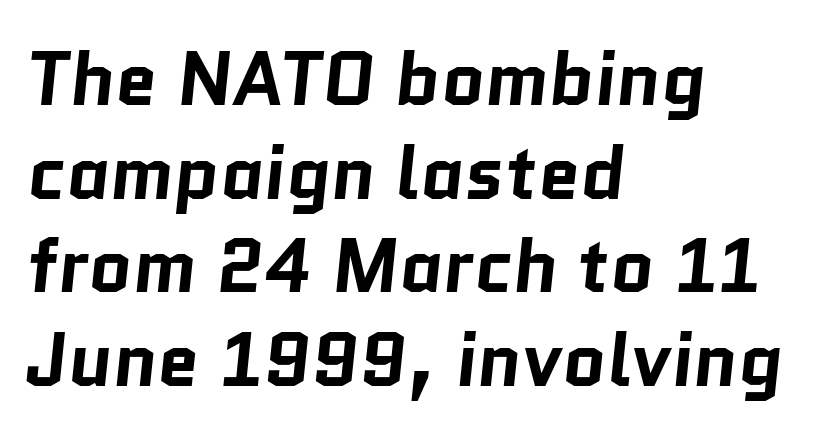
Each letter keeps its own natural width here, so spacing adapts to shape. If you measured baseline to baseline, you'd find a middling distance. Does the weight exceed regular? Yes, all the way to bold. The rendering anchors every line to the left-hand side. Unlike a traditional serif, this face leaves its strokes unadorned.
